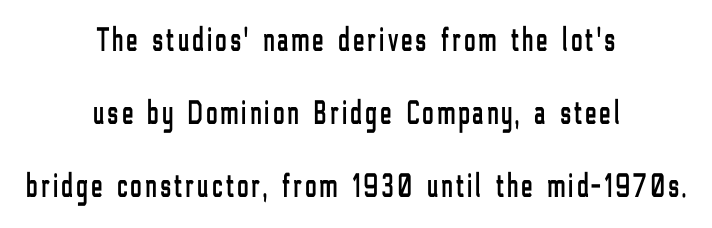
Q: Is the text italic (slanted)? A: No, it is upright.
Q: Is the typeface a serif or a sans-serif typeface? A: Sans-serif.
Q: Is the text underlined? A: No.
Q: How is the paragraph aligned? A: Centered.
Q: Is the spacing between lines tight, normal or loose? A: Loose.
Q: Width (condensed, normal, or wide)? A: Condensed.
Q: Stroke contrast? A: Low.
Q: x-height? A: Medium.
Q: Monospaced? A: No.
